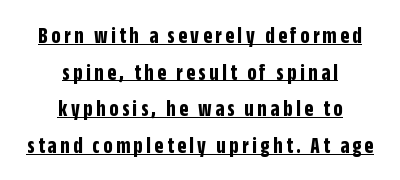
The image shows 23 px bold type, upright; set centered, normal line spacing (1.59x), underlined.
